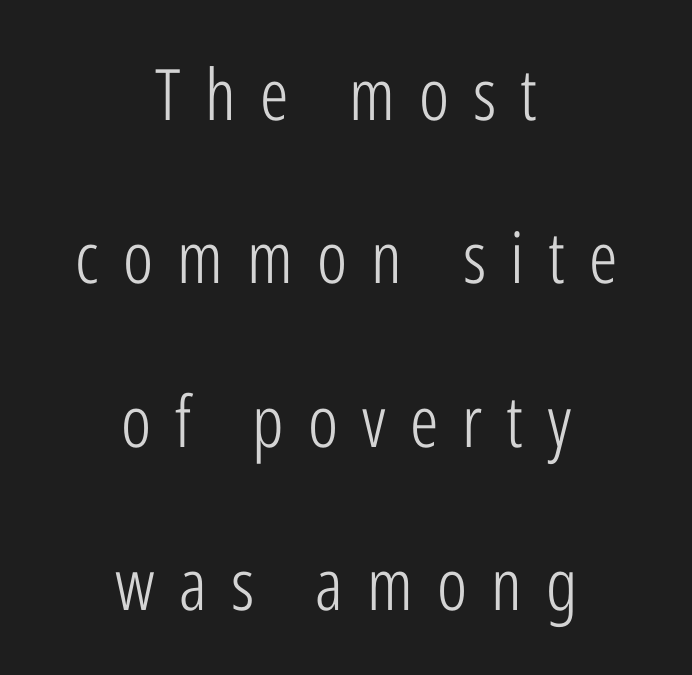
The image shows 71 px light, condensed sans-serif type, upright; set centered, loose line spacing (2.3x), unusually wide letter spacing (+0.34 em), not underlined; low stroke contrast and a medium x-height.
